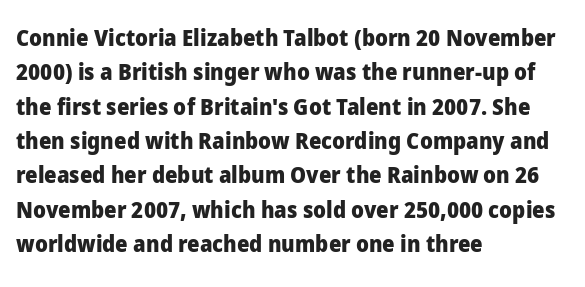
{"italic": "no", "bold": "yes", "underline": "no", "align": "left", "line_spacing": "normal", "line_spacing_ratio": 1.56, "letter_spacing": "normal", "letter_spacing_em": 0.0, "glyph_px": 22}
